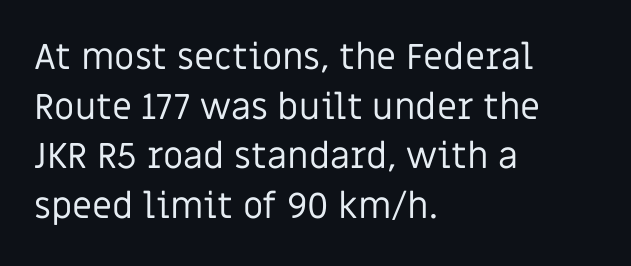
{"serif": "no", "italic": "no", "bold": "no", "weight": "regular", "width": "normal", "stroke_contrast": "low", "x_height": "large", "monospaced": "no", "underline": "no", "align": "left", "line_spacing": "normal", "line_spacing_ratio": 1.38, "letter_spacing": "normal", "letter_spacing_em": 0.0, "glyph_px": 36}
